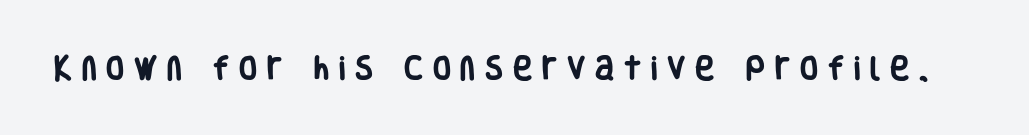
The passage shown is emphatically bold. You could only call the tracking loose — the letters float apart. Unmarked baselines from the first word to the last. In terms of posture, this sample is upright.
